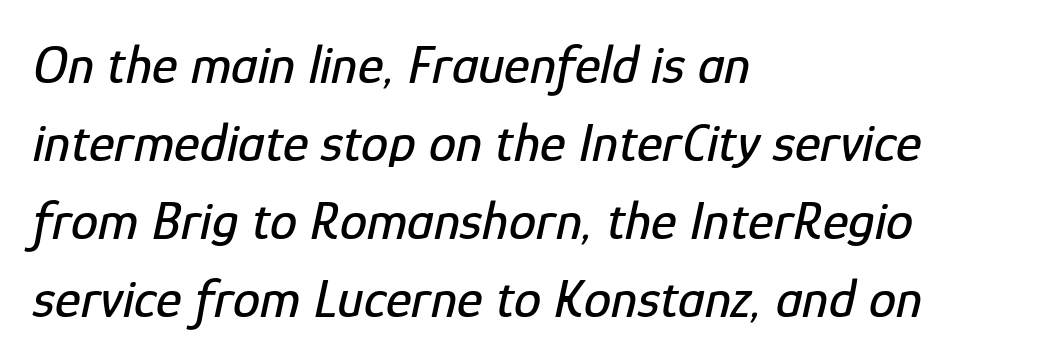
{"italic": "yes", "lean": "right", "slant_degrees": 12, "width": "condensed", "stroke_contrast": "low", "x_height": "medium", "monospaced": "no", "underline": "no", "align": "left", "line_spacing": "normal", "line_spacing_ratio": 1.42, "letter_spacing": "normal", "letter_spacing_em": 0.0, "glyph_px": 55}
